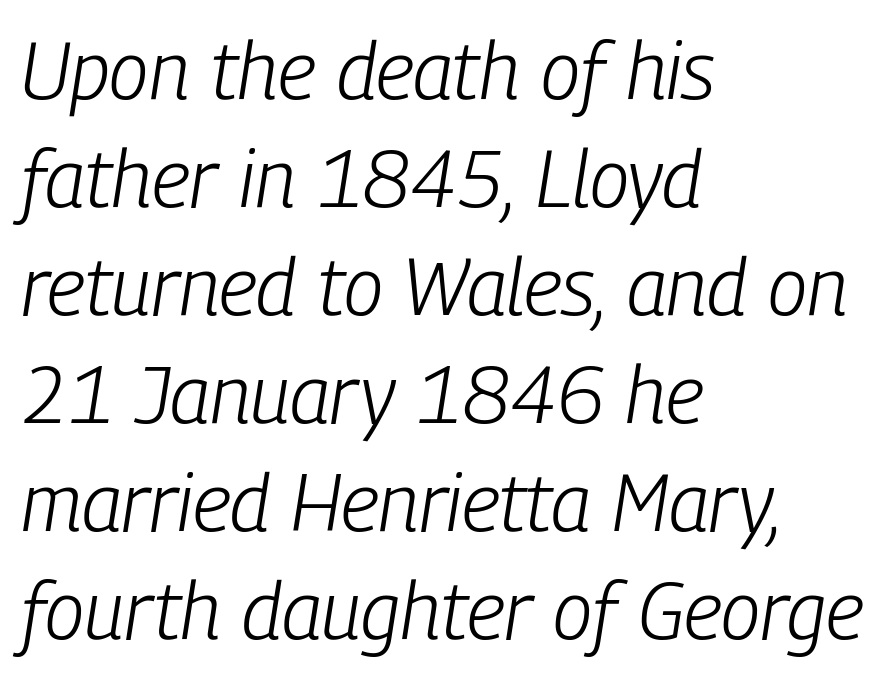
The gap between lines stays unmarked. These lines are rendered in a variable-pitch font. Notice how the stems are inclined rather than vertical — that's the hallmark of italics. The letterforms sit at book weight or below. Horizontal alignment here is leftward, the default for most running prose. The rendering uses a moderate line-height, typical for paragraphs.
